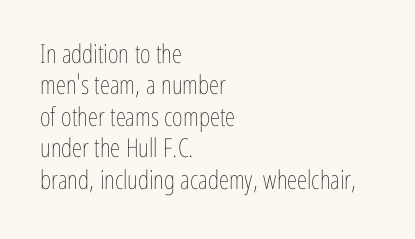
Q: Is the text bold? A: No.
Q: Is the text italic (slanted)? A: No, it is upright.
Q: Is the text underlined? A: No.
Q: How is the paragraph aligned? A: Left-aligned.
Q: Is the spacing between letters normal or unusually wide? A: Normal.
